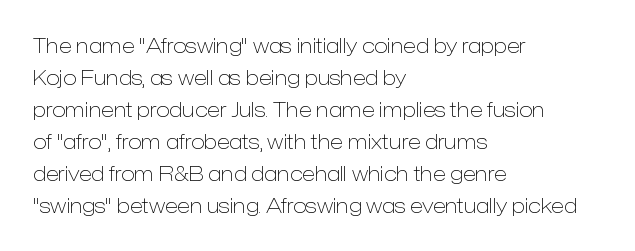
The image shows 20 px text type, upright; set left-aligned, normal line spacing (1.6x), normal letter spacing, not underlined.
